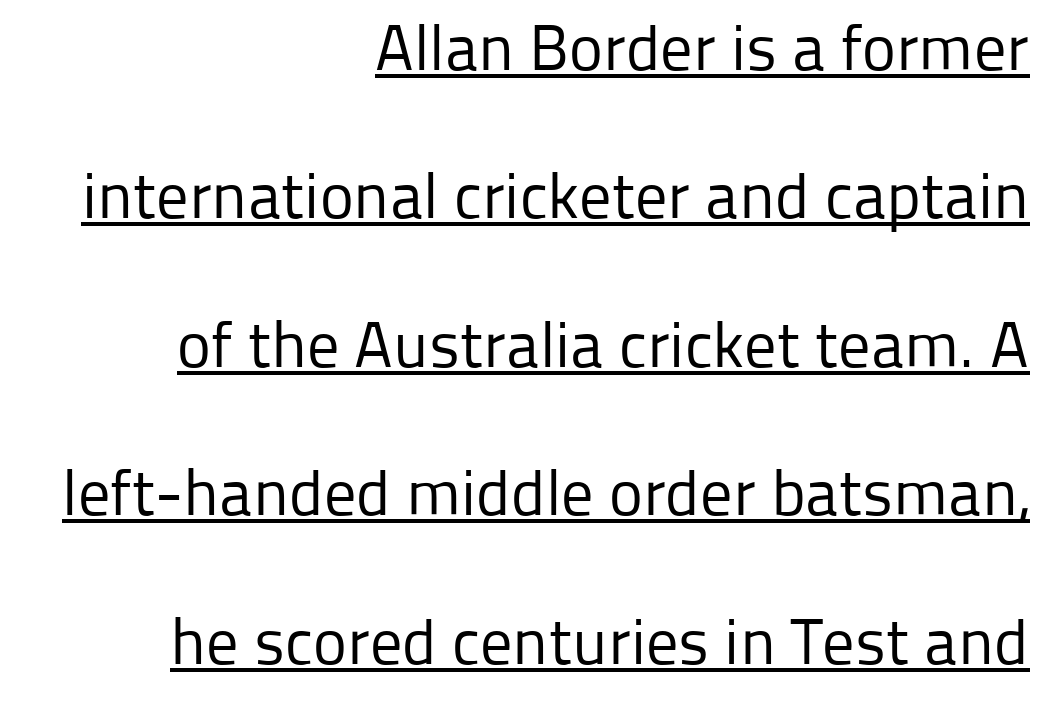
The image shows 64 px regular-weight sans-serif type, upright; set right-aligned, loose line spacing (2.32x), normal letter spacing, underlined; low stroke contrast and a medium x-height.
